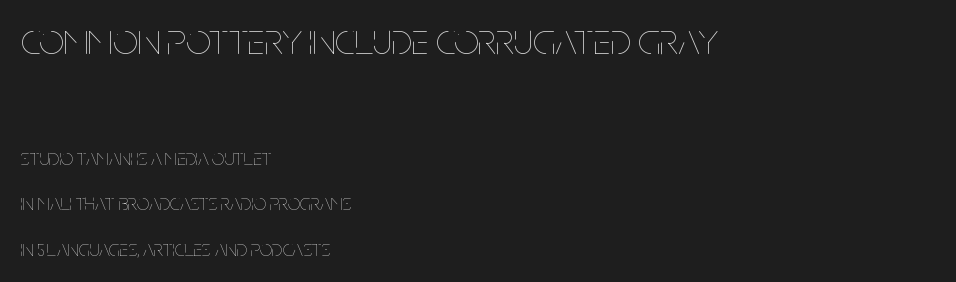
The image shows 44 px thin, condensed type, upright; set left-aligned, loose line spacing (2.08x), normal letter spacing, not underlined; the first (top) block is 2.0x larger; low stroke contrast and a large x-height.
